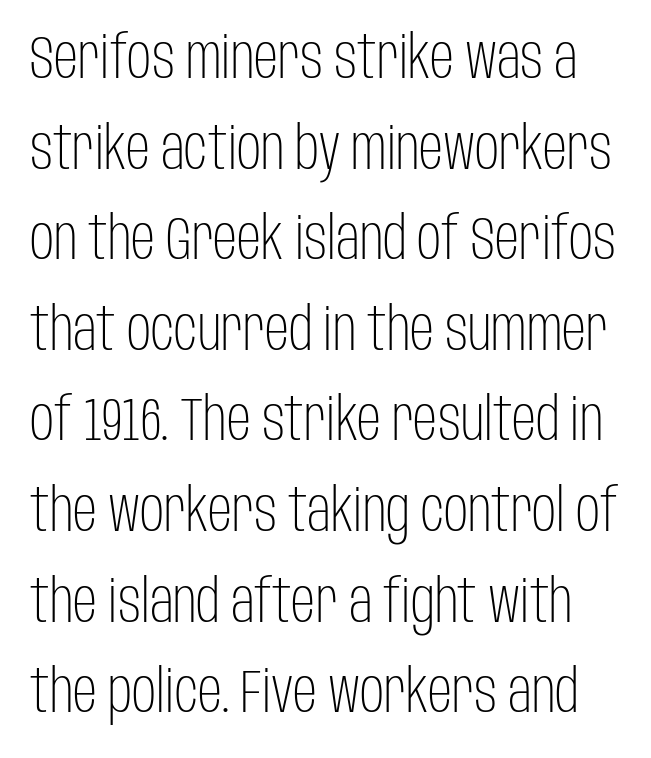
The image shows 60 px light, condensed sans-serif type, upright; set normal line spacing (1.51x), normal letter spacing, not underlined; low stroke contrast and a large x-height.
